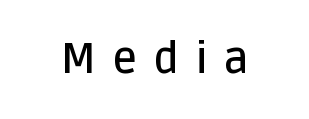
Q: Is the text bold? A: Semi-bold.
Q: Is the text italic (slanted)? A: No, it is upright.
Q: Is the typeface a serif or a sans-serif typeface? A: Sans-serif.
Q: Is the text underlined? A: No.
Q: Is the spacing between letters normal or unusually wide? A: Unusually wide.
Q: Width (condensed, normal, or wide)? A: Normal.
Q: Stroke contrast? A: Low.
Q: x-height? A: Large.
Q: Monospaced? A: No.
